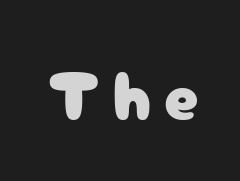
The letters carry no serifs — their stems end cleanly without finishing strokes. Every stem runs plumb, perpendicular to the baseline. Substantial extra tracking has been applied to these lines. You could not count columns in this text — the font is proportionally spaced. Rule under the text: the space is simply empty.
